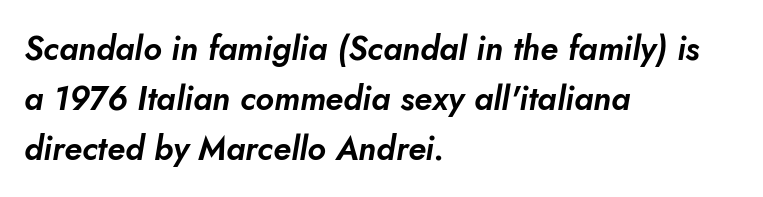
{"serif": "no", "width": "normal", "stroke_contrast": "low", "x_height": "small", "monospaced": "no", "underline": "no", "align": "left", "line_spacing": "normal", "line_spacing_ratio": 1.51, "letter_spacing": "normal", "letter_spacing_em": 0.0, "glyph_px": 33}
